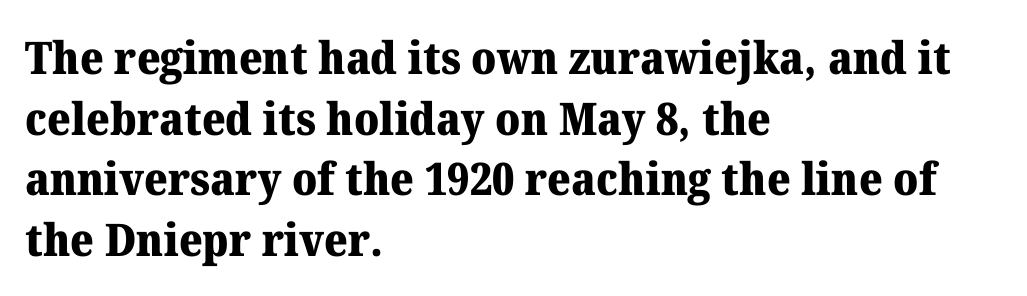
{"serif": "yes", "italic": "no", "bold": "yes", "weight": "heavy", "width": "normal", "stroke_contrast": "medium", "x_height": "medium", "monospaced": "no", "underline": "no", "align": "left", "line_spacing": "normal", "line_spacing_ratio": 1.35, "letter_spacing": "normal", "letter_spacing_em": 0.0, "glyph_px": 45}
